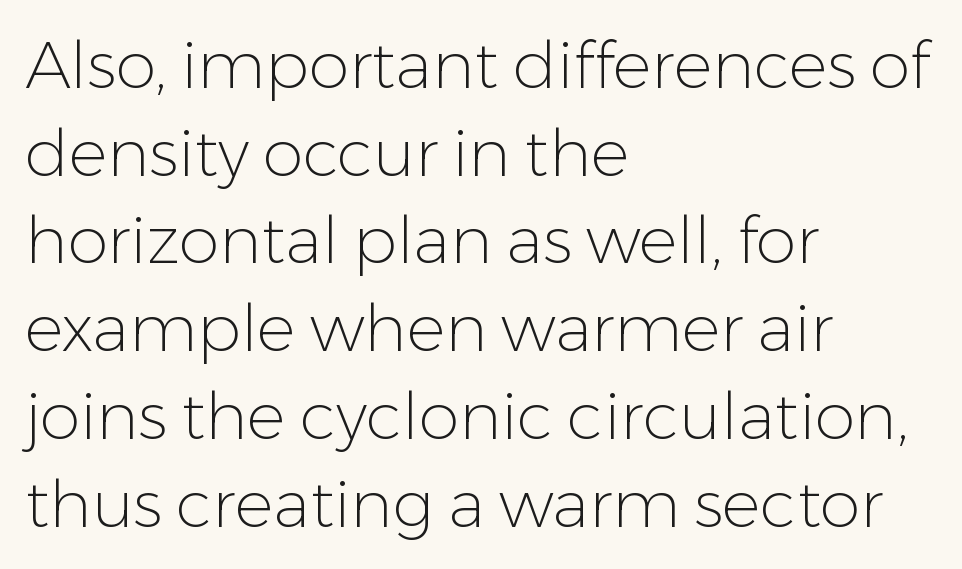
The typography opts for an upright posture over an oblique one. If you measured baseline to baseline, you'd find a middling distance. Type style note: lacks serifs. The face used here is proportionally spaced, like ordinary book or web type. The zone under the glyphs is completely vacant.
